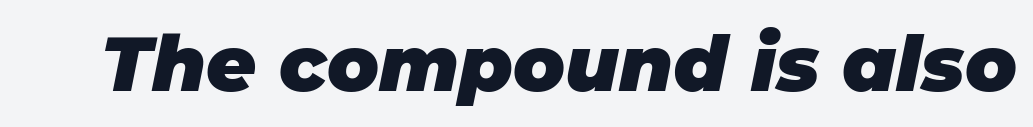
Q: Is the text bold? A: Yes.
Q: Is the text italic (slanted)? A: Yes, it leans right by about 11 degrees.
Q: Is the text underlined? A: No.
Q: Is the spacing between letters normal or unusually wide? A: Normal.
Q: Width (condensed, normal, or wide)? A: Normal.
Q: Stroke contrast? A: Low.
Q: x-height? A: Large.
Q: Monospaced? A: No.
